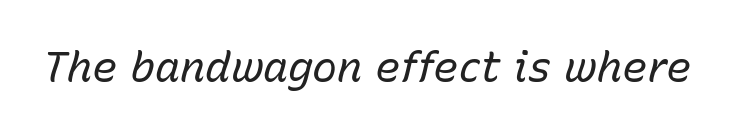
Q: Is the text bold? A: No.
Q: Is the text italic (slanted)? A: Yes, it leans right by about 15 degrees.
Q: Is the text underlined? A: No.
Q: Is the spacing between letters normal or unusually wide? A: Normal.
Q: Width (condensed, normal, or wide)? A: Normal.
Q: Stroke contrast? A: Low.
Q: x-height? A: Medium.
Q: Monospaced? A: No.
